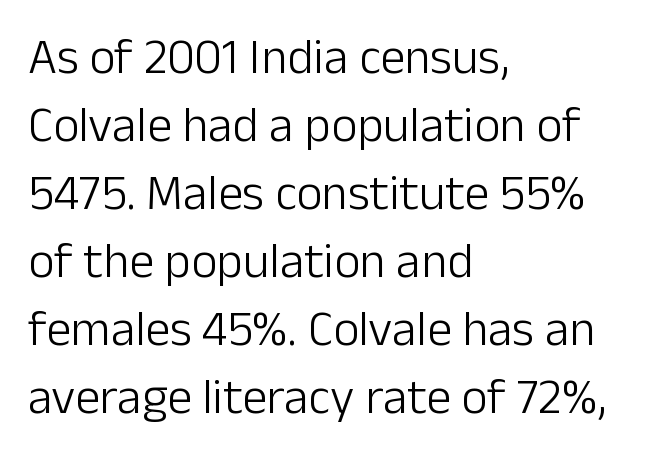
Successive baselines arrive at the customary interval. Proportional: the letters do not fall into vertical columns. The paragraph shown leans on its left margin. Ordinary non-slanted type is in use. Stems and bowls with no extra thickness — not bold. Honestly, there is no underline to notice here at all.
